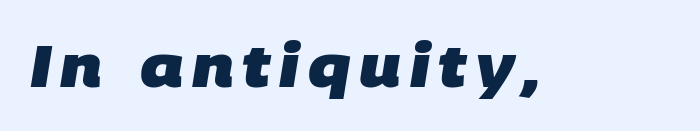
The image shows 58 px heavy sans-serif type; set not underlined; low stroke contrast and a large x-height.
